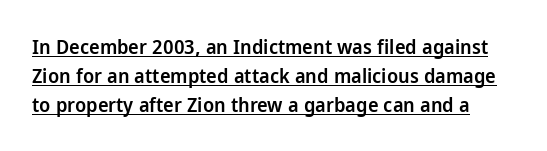
Leading matches the norm, producing a regular column. The lettering stays uniformly vertical, giving the passage a roman look. Firm but not heavy-handed strokes: this text is semibold. Beneath each row of characters lies a ruled line. This sample uses plain, unmodified letter spacing.
